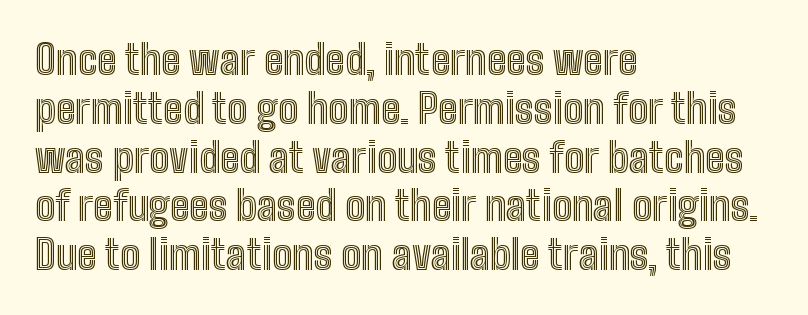
{"italic": "no", "width": "condensed", "x_height": "medium", "monospaced": "no", "underline": "no", "align": "left", "line_spacing_ratio": 1.22, "letter_spacing": "normal", "letter_spacing_em": 0.0, "glyph_px": 40}
